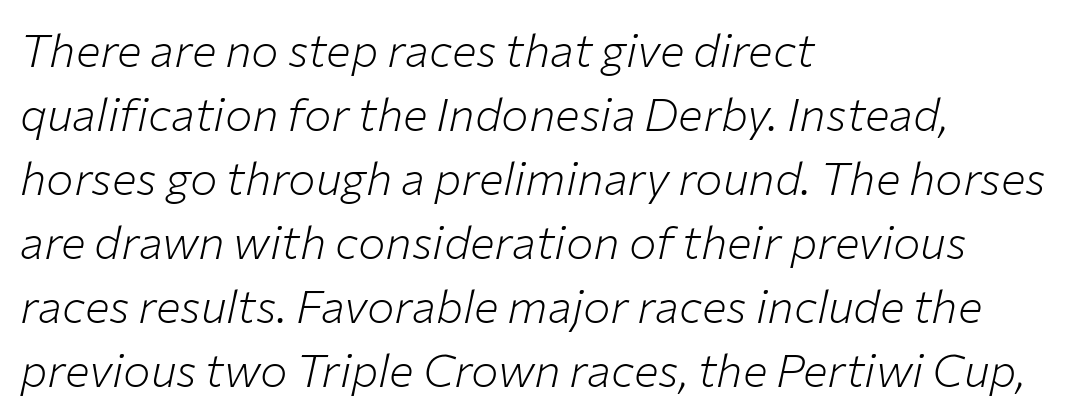
The image shows 46 px light type, italic (leaning right); set left-aligned, normal line spacing (1.39x), normal letter spacing, not underlined; low stroke contrast and a medium x-height.
